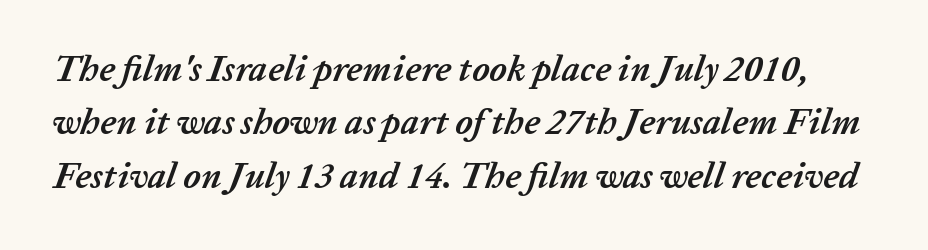
The image shows 36 px semibold type, italic (leaning right); set normal line spacing (1.48x), normal letter spacing, not underlined; low stroke contrast and a medium x-height.
